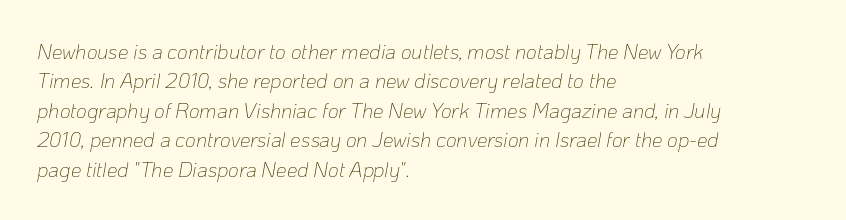
No extra tracking has been applied to these lines. These lines were composed using italics. Weight: regular or lighter. Honestly, there is no underline to notice here at all. The passage is arranged the way most books set body copy — flush left. This block has exactly the height ordinary leading produces.
